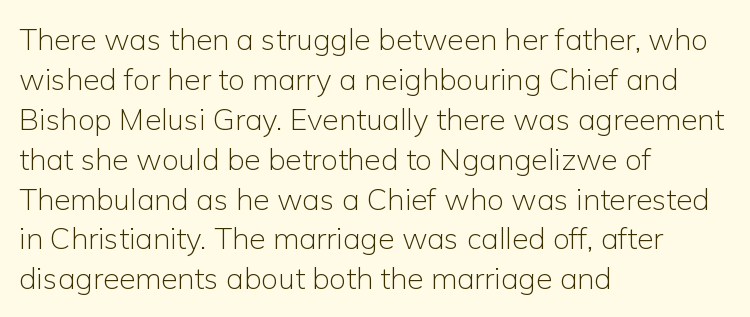
The image shows 30 px light sans-serif type, upright; set left-aligned, normal line spacing (1.33x), normal letter spacing, not underlined; low stroke contrast and a medium x-height.
